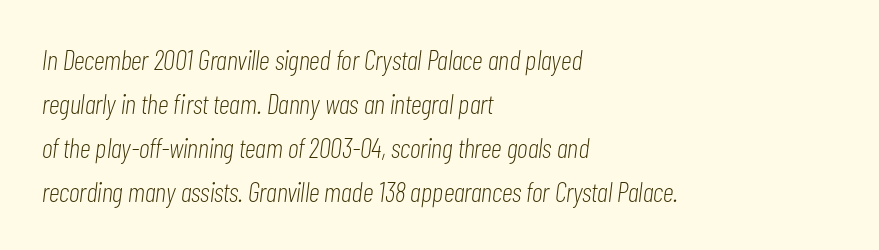
These lines sit exactly where default settings would place them. There is no visible air inserted between adjacent glyphs. Compared with a typical body face, this is equally light or lighter still. You could not count columns in this text — the font is proportionally spaced. The typography opts for an oblique posture over an upright one. Reading down the block, your eye returns to a fixed left position each line.
